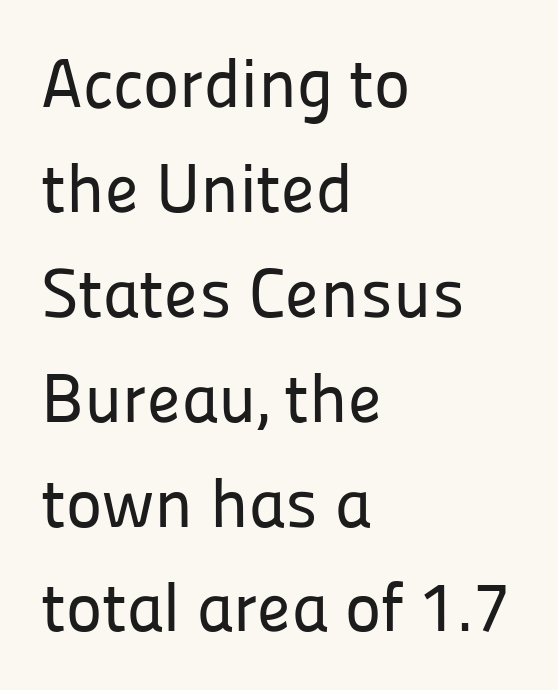
Normally led — the rows are evenly, conventionally spaced. Every row of glyphs begins at an identical x-position on the left. Is this a fixed-width face? No — the glyphs have proportional, varying widths. Check under the words: just untouched page. The glyphs in this specimen are sans serif. Students, note that the glyphs here touch the page at normal intervals.
